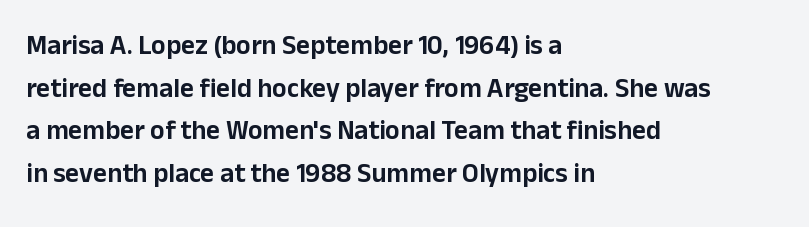
Q: Is the text italic (slanted)? A: No, it is upright.
Q: Is the text underlined? A: No.
Q: How is the paragraph aligned? A: Left-aligned.
Q: Is the spacing between letters normal or unusually wide? A: Normal.
Q: Is the spacing between lines tight, normal or loose? A: Normal.
